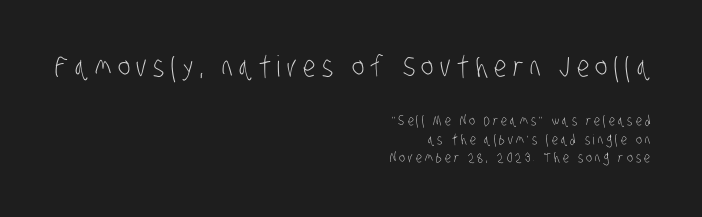
Q: Is the text bold? A: No.
Q: Is the typeface a serif or a sans-serif typeface? A: Sans-serif.
Q: Is the text underlined? A: No.
Q: How is the paragraph aligned? A: Right-aligned.
Q: Is the spacing between letters normal or unusually wide? A: Unusually wide.
Q: Is the spacing between lines tight, normal or loose? A: Normal.
Q: Which block of text is set in a larger size, the first (top) or the second (bottom)? A: The first (top) one.
Q: Width (condensed, normal, or wide)? A: Condensed.
Q: Stroke contrast? A: Low.
Q: x-height? A: Large.
Q: Monospaced? A: No.
